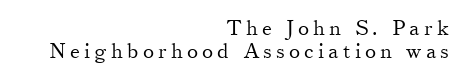
Q: Is the text bold? A: No.
Q: Is the text italic (slanted)? A: No, it is upright.
Q: Is the text underlined? A: No.
Q: How is the paragraph aligned? A: Right-aligned.
Q: Is the spacing between letters normal or unusually wide? A: Unusually wide.
Q: Is the spacing between lines tight, normal or loose? A: Tight.
